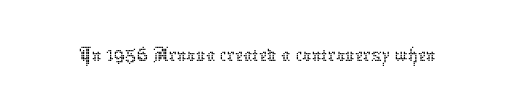
The image shows 45 px thin type, upright; set normal letter spacing, not underlined; low stroke contrast and a medium x-height.
